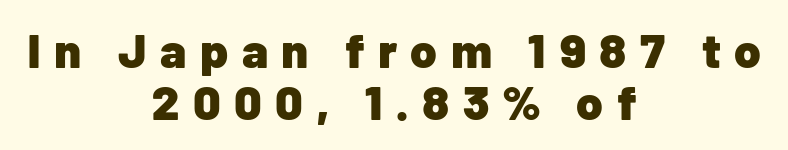
Each letter keeps its own natural width here, so spacing adapts to shape. Compared with typical paragraphs, the rows here are closer together. A student would call this center alignment; a typographer would say set centered. Observe the absence of serifs on each vertical stroke in this sample. The gap between lines stays unmarked.
